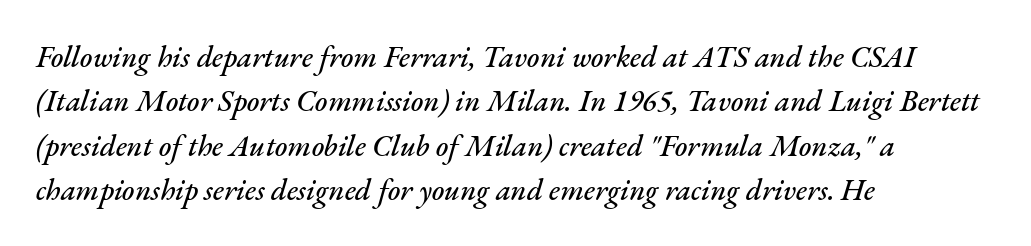
Summary of vertical rhythm: regular, with standard interline spacing. The specimen omits any rule beneath the text block's lines. Style check: oblique. Typeset ragged right — the left edge is the straight one.
